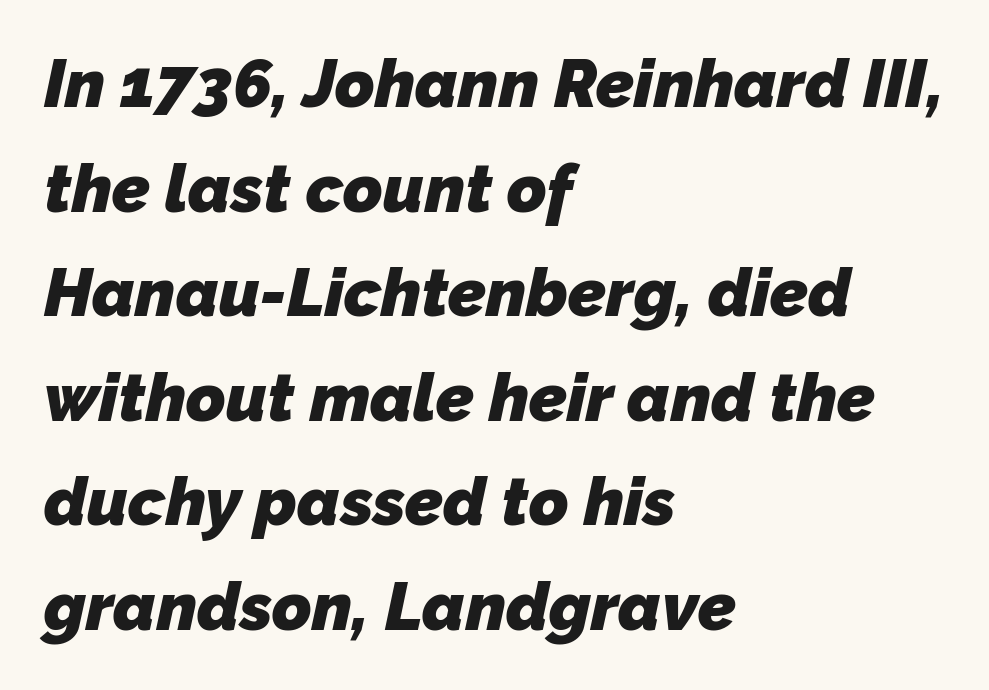
{"serif": "no", "bold": "yes", "weight": "heavy", "width": "normal", "stroke_contrast": "low", "x_height": "medium", "monospaced": "no", "underline": "no", "align": "left", "line_spacing": "normal", "line_spacing_ratio": 1.56, "letter_spacing": "normal", "letter_spacing_em": 0.0, "glyph_px": 67}
